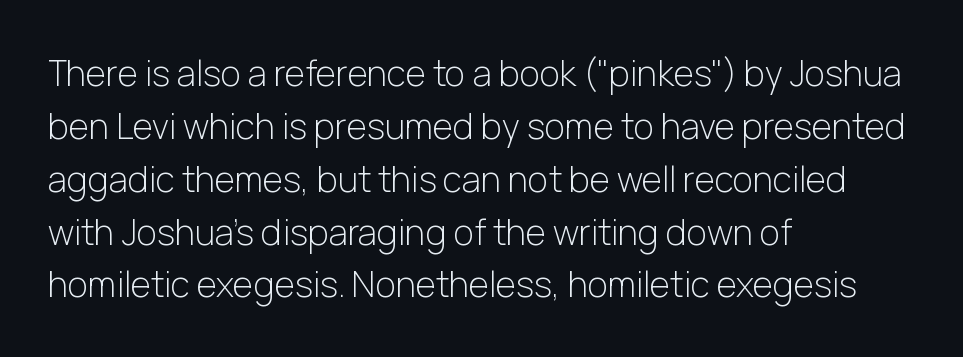
{"serif": "no", "italic": "no", "bold": "no", "weight": "light", "width": "normal", "stroke_contrast": "low", "x_height": "medium", "monospaced": "no", "underline": "no", "align": "left", "line_spacing": "normal", "line_spacing_ratio": 1.51, "letter_spacing": "normal", "letter_spacing_em": 0.0, "glyph_px": 35}
